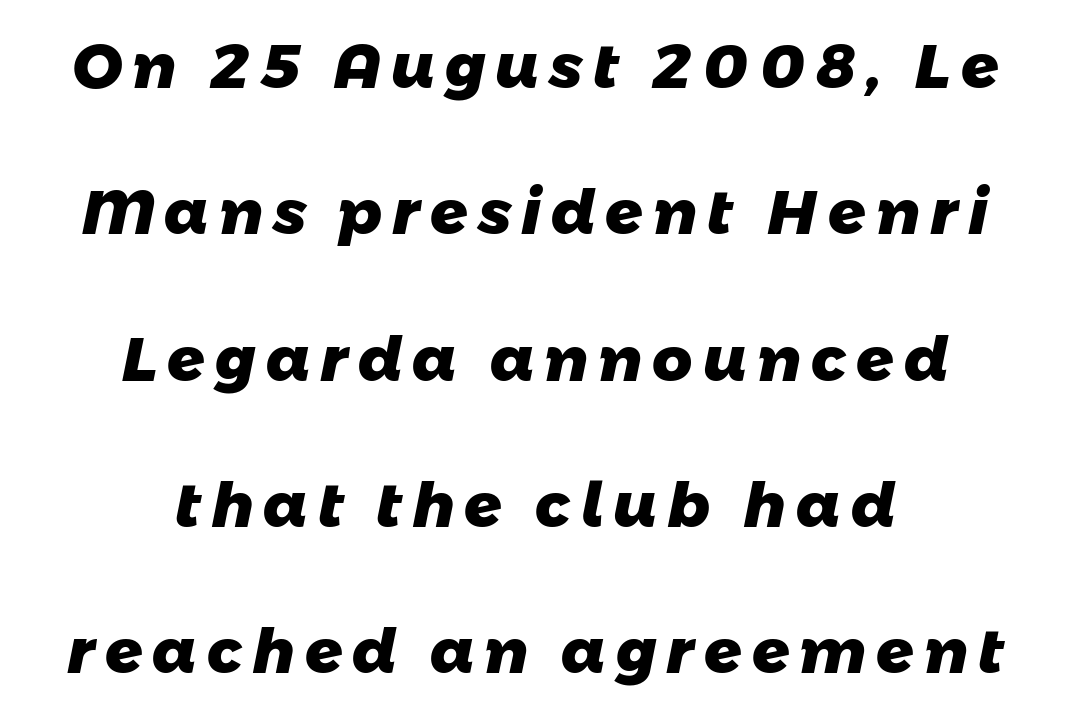
Q: Is the text bold? A: Yes.
Q: Is the typeface a serif or a sans-serif typeface? A: Sans-serif.
Q: Is the text underlined? A: No.
Q: How is the paragraph aligned? A: Centered.
Q: Is the spacing between lines tight, normal or loose? A: Loose.
Q: Width (condensed, normal, or wide)? A: Normal.
Q: Stroke contrast? A: Low.
Q: x-height? A: Medium.
Q: Monospaced? A: No.
